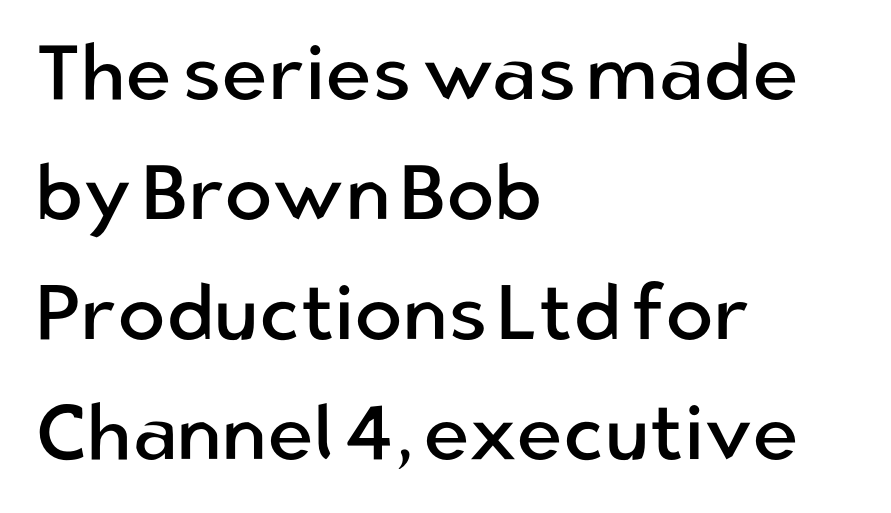
Nothing sits at the stroke ends, so this counts as sans-serif. This reads as an unemphasized weight, regular at the heaviest. Type without underlining. No italicization has been applied; the sample stays upright. The horizontal fit of the characters is conventional and even. Where is the straight margin? On the left.
